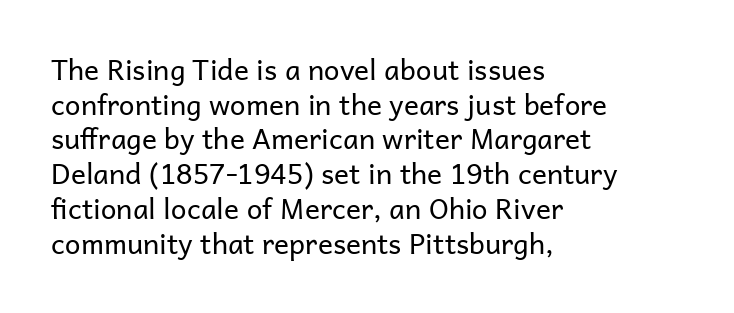
{"serif": "no", "italic": "no", "bold": "no", "weight": "regular", "width": "normal", "stroke_contrast": "low", "x_height": "medium", "monospaced": "no", "underline": "no", "align": "left", "line_spacing_ratio": 1.24, "letter_spacing": "normal", "letter_spacing_em": 0.0, "glyph_px": 28}
